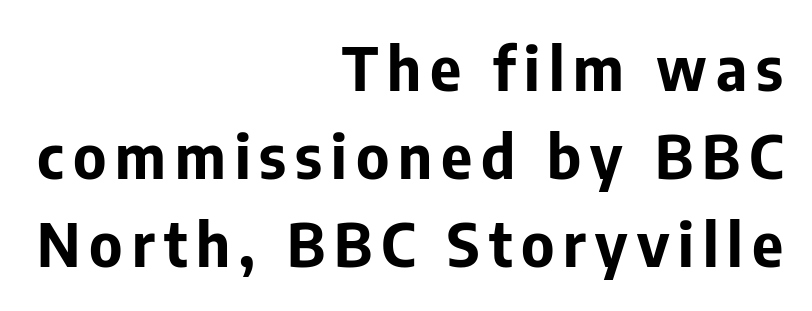
{"serif": "no", "italic": "no", "bold": "yes", "weight": "bold", "width": "normal", "stroke_contrast": "low", "x_height": "medium", "monospaced": "no", "underline": "no", "align": "right", "line_spacing": "normal", "line_spacing_ratio": 1.47, "glyph_px": 60}
